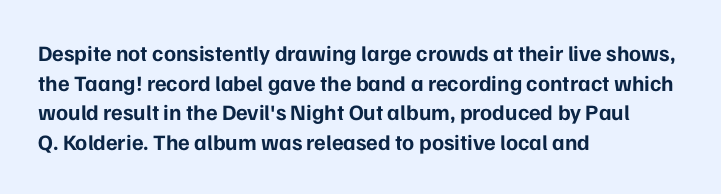
Caption: standard tracking, unaltered. Bold? Absolutely — the strokes are thick and heavy. Where is the straight margin? On the left. The line-height multiplier appears to be the usual default. Underlining? Definitely not there. Upright lettering throughout.
